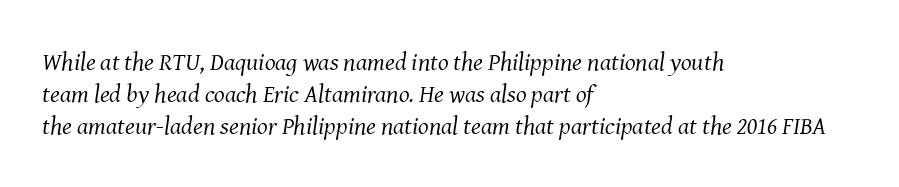
The image shows 25 px text type, italic (leaning right); set left-aligned, normal line spacing (1.29x), normal letter spacing, not underlined.
